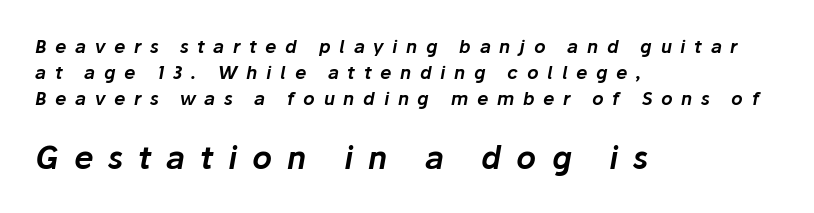
Q: Is the text italic (slanted)? A: Yes, it leans right by about 10 degrees.
Q: Is the text underlined? A: No.
Q: How is the paragraph aligned? A: Left-aligned.
Q: Is the spacing between letters normal or unusually wide? A: Unusually wide.
Q: Is the spacing between lines tight, normal or loose? A: Normal.
Q: Which block of text is set in a larger size, the first (top) or the second (bottom)? A: The second (bottom) one.
Q: Width (condensed, normal, or wide)? A: Normal.
Q: Stroke contrast? A: Low.
Q: x-height? A: Medium.
Q: Monospaced? A: No.
